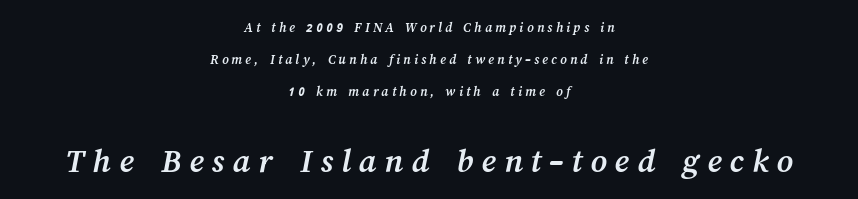
Spacing between characters has been opened up far beyond the box default. A typesetter would call this proportional, since set widths differ per character. The area under the type is left untouched. The lines in this sample share a center point and differ in where they start and stop. Thick stems and heavy bowls — unmistakably bold. Quick note: interline space is abundant.
